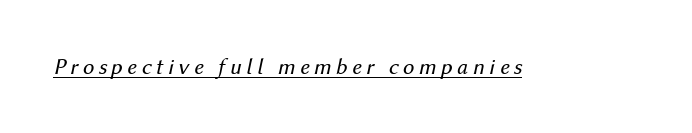
Q: Is the text bold? A: No.
Q: Is the text italic (slanted)? A: Yes, it leans right by about 12 degrees.
Q: Is the text underlined? A: Yes.
